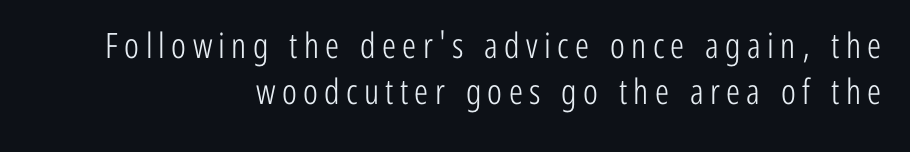
Regular leading. The strokes carry an ordinary text weight at most. These lines were composed using upright roman letters. This sample has the flowing, uneven cadence of proportional lettering. Descenders are the only things crossing below the line.
